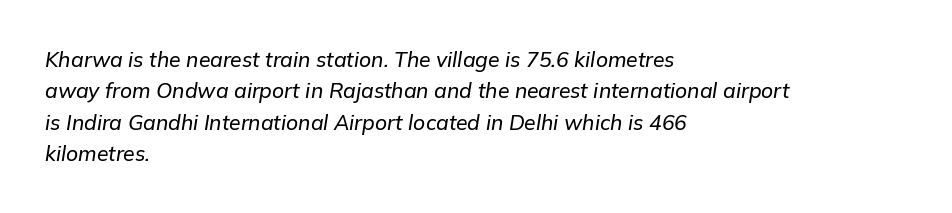
{"italic": "yes", "lean": "right", "slant_degrees": 9, "underline": "no", "align": "left", "line_spacing": "normal", "line_spacing_ratio": 1.5, "letter_spacing": "normal", "letter_spacing_em": 0.0, "glyph_px": 21}
